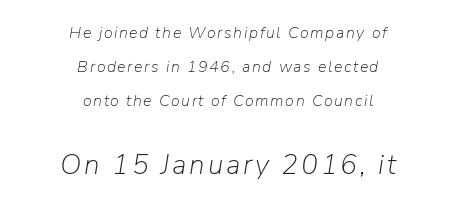
The axis of the letterforms is tilted away from vertical. Is this a fixed-width face? No — the glyphs have proportional, varying widths. In terms of leading, this rendering errs on the spacious side. Glance below the letters and you will spot only blank space.
